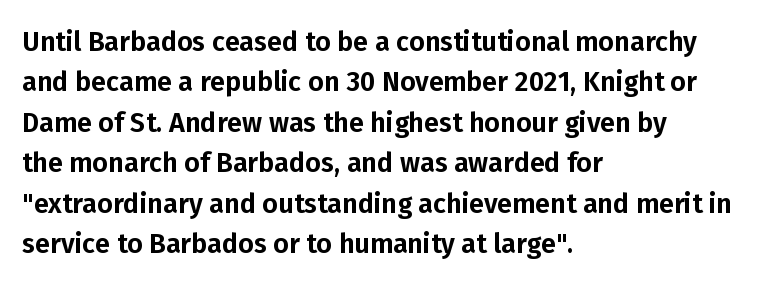
No italicization has been applied; the sample stays upright. This block has exactly the height ordinary leading produces. Students, note that the glyphs here touch the page at normal intervals. Typeset ragged right — the left edge is the straight one.
